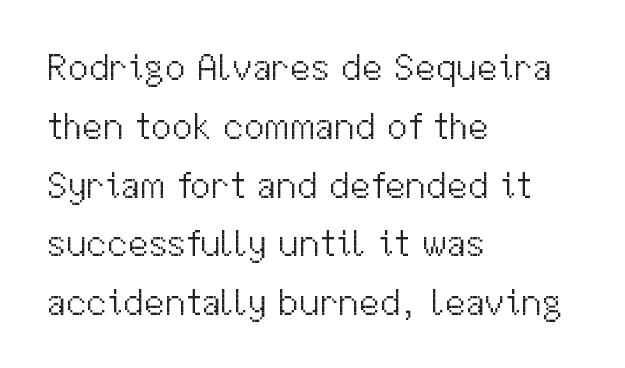
The lines sit at an ordinary, default distance from one another. The letters sit at their default tracking, neither squeezed nor spread. Nope, no serifs anywhere on these letters. Vertical strokes here are truly vertical. Vertical stems look standard width or narrower in stroke. The rag falls on the right side of this text block.
